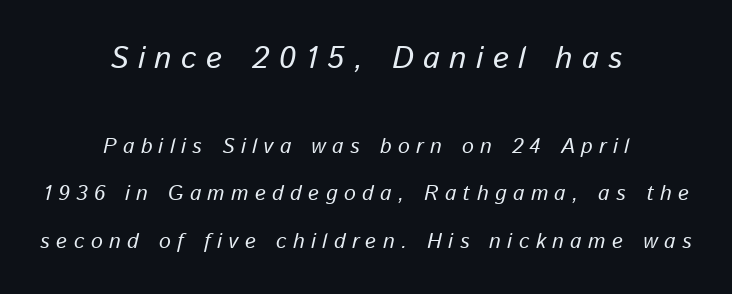
In terms of letterspacing, this is a distinctly airy, spread setting. Layout note: lines centered. Descenders hang freely into open space. These two chunks differ in scale, with the top chunk taking the larger measure. A typesetter would mark this as italic.
